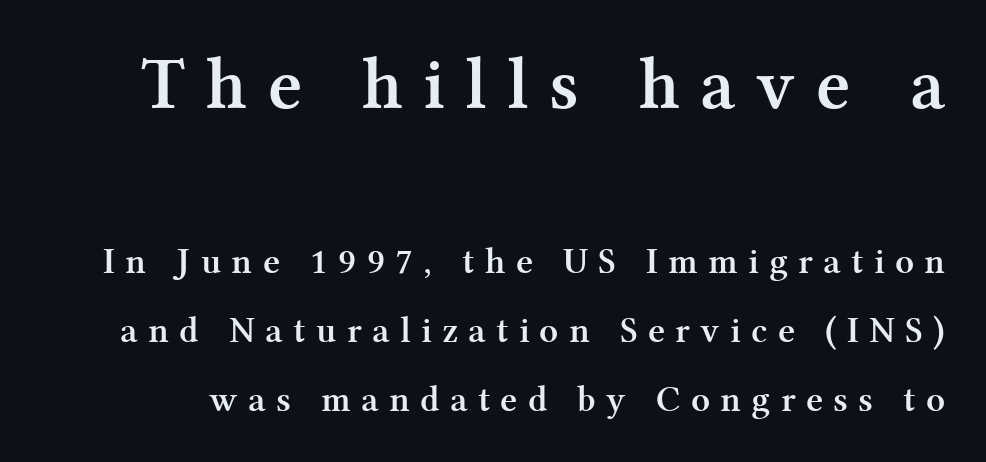
Does the weight exceed regular? Yes, all the way to bold. The baseline area is clear. Letter spacing: wide. Do the characters align in a grid? No, the font is proportional. Bigger letters appear in the top chunk; the bottom chunk is reduced. I'd call this a serif setting — the letters wear small feet.
